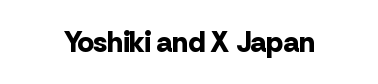
Q: Is the text bold? A: Yes.
Q: Is the text italic (slanted)? A: No, it is upright.
Q: Is the typeface a serif or a sans-serif typeface? A: Sans-serif.
Q: Is the text underlined? A: No.
Q: Is the spacing between letters normal or unusually wide? A: Normal.
Q: Width (condensed, normal, or wide)? A: Normal.
Q: Stroke contrast? A: Low.
Q: x-height? A: Medium.
Q: Monospaced? A: No.
